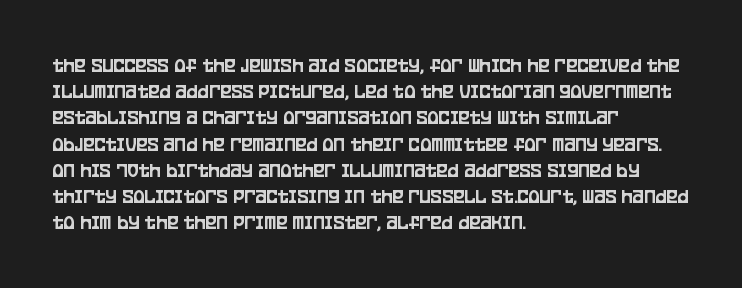
{"italic": "no", "underline": "no", "align": "left", "line_spacing": "normal", "line_spacing_ratio": 1.25, "letter_spacing": "normal", "letter_spacing_em": 0.0, "glyph_px": 21}
